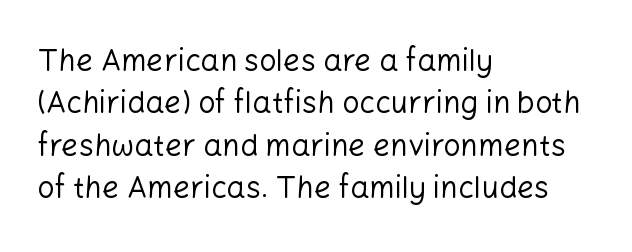
{"serif": "no", "italic": "no", "bold": "no", "weight": "regular", "width": "normal", "stroke_contrast": "low", "x_height": "medium", "monospaced": "no", "underline": "no", "align": "left", "line_spacing": "normal", "line_spacing_ratio": 1.41, "letter_spacing": "normal", "letter_spacing_em": 0.0, "glyph_px": 30}
